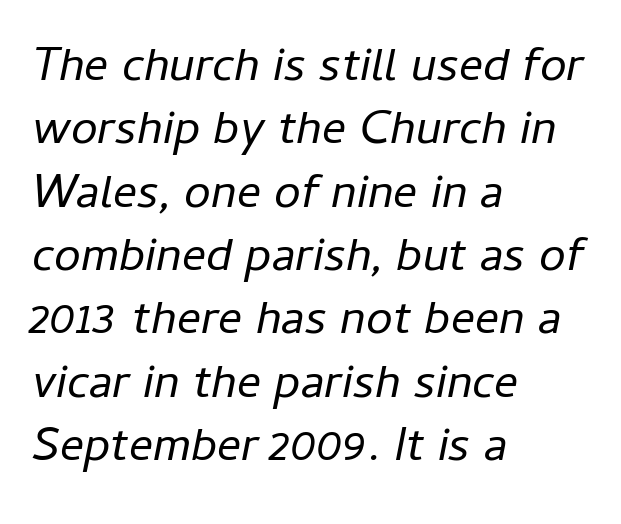
The image shows 48 px regular-weight type, italic (leaning right); set left-aligned, normal line spacing (1.32x), normal letter spacing, not underlined; low stroke contrast and a medium x-height.
